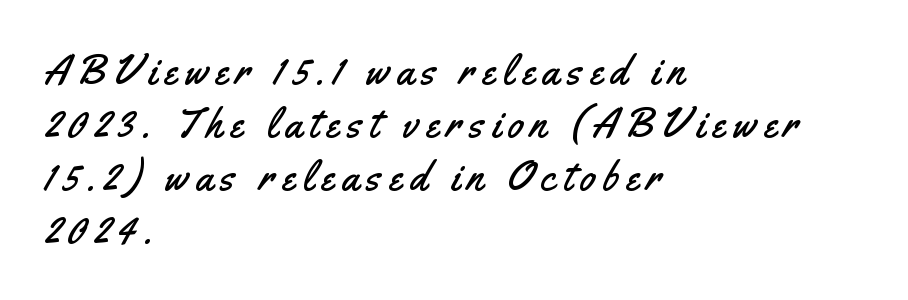
Q: Is the text italic (slanted)? A: Yes.
Q: Is the typeface a serif or a sans-serif typeface? A: Sans-serif.
Q: Is the text underlined? A: No.
Q: How is the paragraph aligned? A: Left-aligned.
Q: Is the spacing between lines tight, normal or loose? A: Normal.
Q: Width (condensed, normal, or wide)? A: Condensed.
Q: Stroke contrast? A: Medium.
Q: x-height? A: Small.
Q: Monospaced? A: No.
